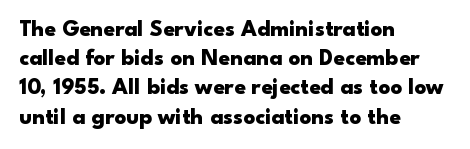
Is the block centered? No — it sits flush against the left margin. Strong, thick strokes mark this as bold type. Plain, unruled lines of type. Nothing unusual about the tracking: characters are spaced as the font intends. When letters stand straight like this, we call the style roman or upright. One glance says typical: line gaps are just what's usual.
